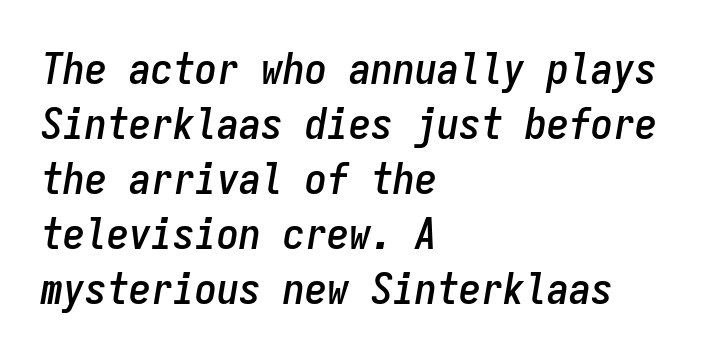
Q: Is the text italic (slanted)? A: Yes, it leans right by about 9 degrees.
Q: Is the text underlined? A: No.
Q: How is the paragraph aligned? A: Left-aligned.
Q: Is the spacing between letters normal or unusually wide? A: Normal.
Q: Is the spacing between lines tight, normal or loose? A: Normal.
Q: Width (condensed, normal, or wide)? A: Condensed.
Q: Stroke contrast? A: Low.
Q: x-height? A: Medium.
Q: Monospaced? A: Yes.
